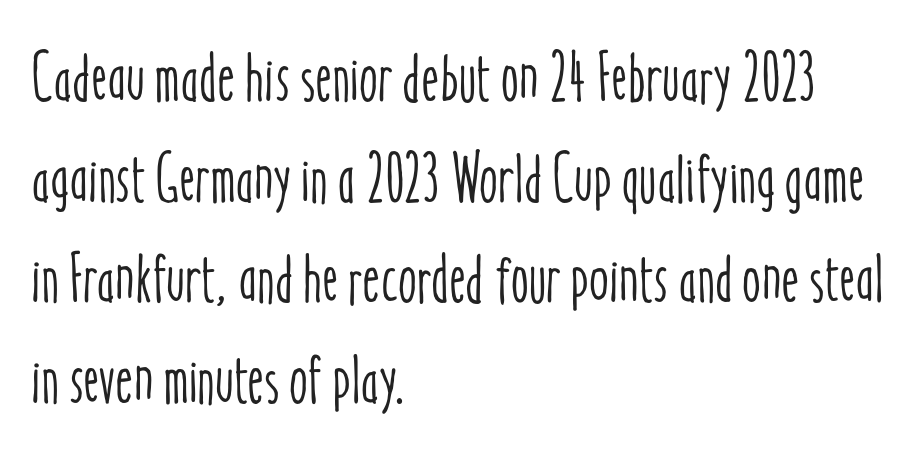
The image shows 68 px condensed type, upright; set left-aligned, normal line spacing (1.48x), normal letter spacing, not underlined; low stroke contrast and a medium x-height.
